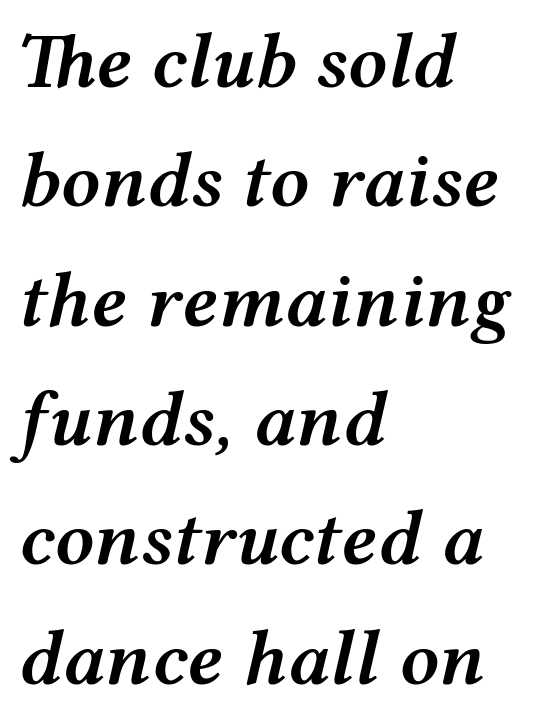
{"italic": "yes", "lean": "right", "slant_degrees": 12, "bold": "semi", "weight": "semibold", "width": "wide", "stroke_contrast": "medium", "x_height": "medium", "monospaced": "no", "underline": "no", "align": "left", "line_spacing": "normal", "line_spacing_ratio": 1.53, "letter_spacing": "normal", "letter_spacing_em": 0.0, "glyph_px": 78}
